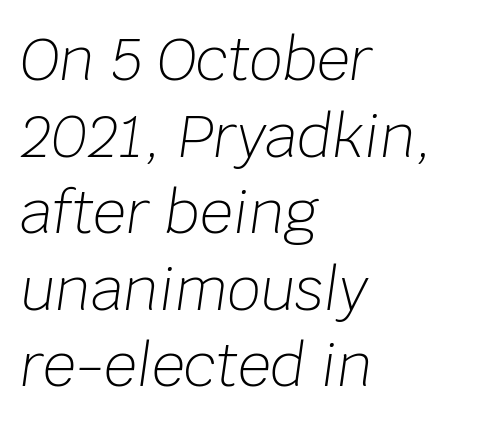
There is no visible air inserted between adjacent glyphs. Rule under the text: the space is simply empty. Spacing verdict: proportional, widths tailored to each character. Notice how descenders clear the ascenders below comfortably — that's standard leading. These lines stack with their left ends in a neat column.
